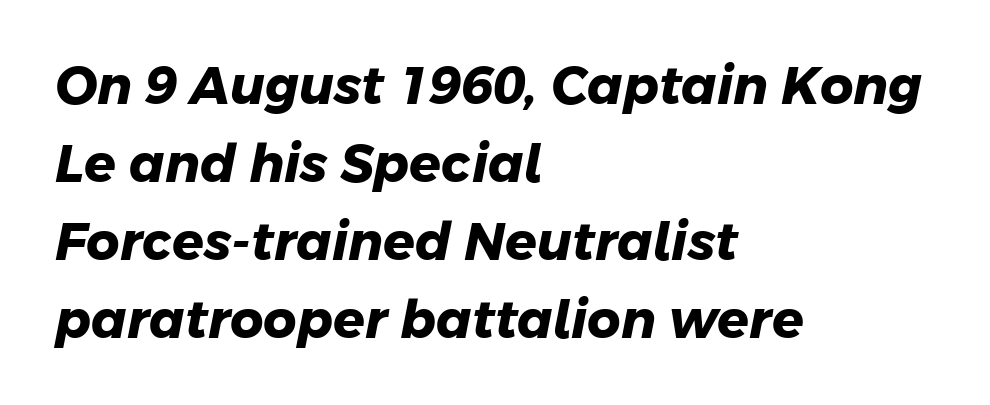
Quick note: underline off. A student would call this left alignment; a typographer would say flush left, rag right. Type style note: lacks serifs. Honestly, the letter spacing is just normal — you wouldn't notice it. Character widths vary here, with narrow letters taking less room than wide ones.
